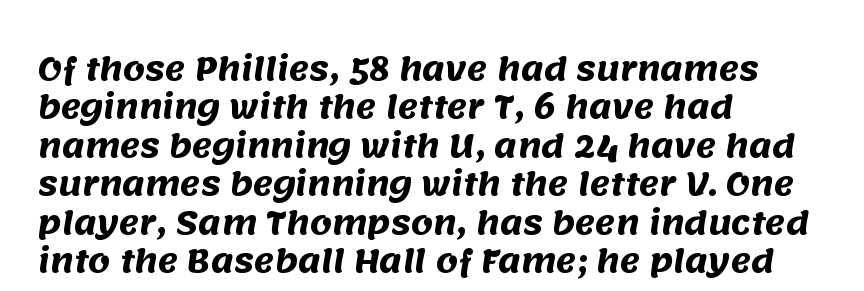
{"serif": "no", "bold": "yes", "weight": "heavy", "width": "normal", "stroke_contrast": "medium", "x_height": "large", "monospaced": "no", "underline": "no", "align": "left", "line_spacing_ratio": 1.24, "letter_spacing": "normal", "letter_spacing_em": 0.0, "glyph_px": 31}
